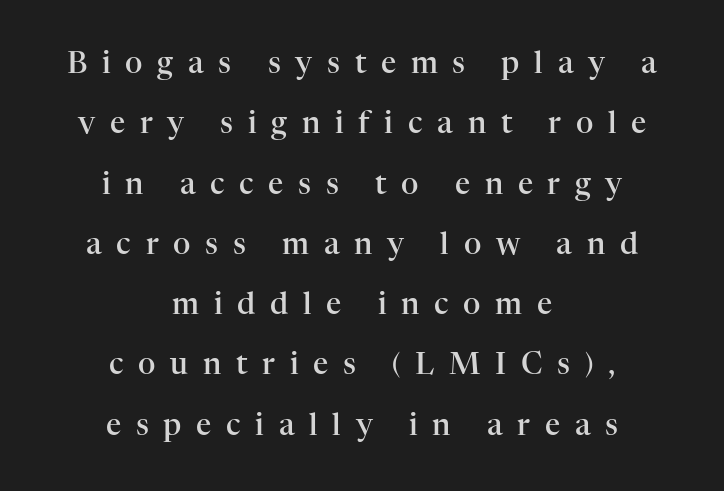
Q: Is the text bold? A: Semi-bold.
Q: Is the text italic (slanted)? A: No, it is upright.
Q: Is the typeface a serif or a sans-serif typeface? A: Serif.
Q: Is the text underlined? A: No.
Q: How is the paragraph aligned? A: Centered.
Q: Is the spacing between letters normal or unusually wide? A: Unusually wide.
Q: Is the spacing between lines tight, normal or loose? A: Loose.
Q: Width (condensed, normal, or wide)? A: Normal.
Q: Stroke contrast? A: High.
Q: x-height? A: Medium.
Q: Monospaced? A: No.
